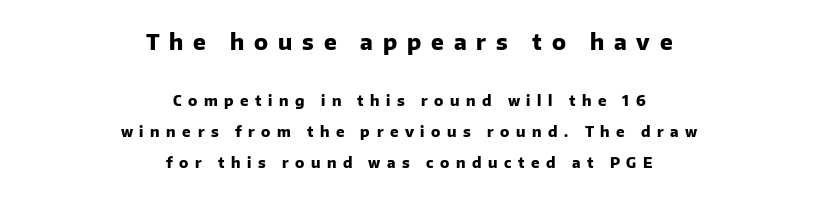
Q: Is the text bold? A: Yes.
Q: Is the text italic (slanted)? A: No, it is upright.
Q: Is the text underlined? A: No.
Q: How is the paragraph aligned? A: Centered.
Q: Is the spacing between letters normal or unusually wide? A: Unusually wide.
Q: Is the spacing between lines tight, normal or loose? A: Loose.
Q: Which block of text is set in a larger size, the first (top) or the second (bottom)? A: The first (top) one.
